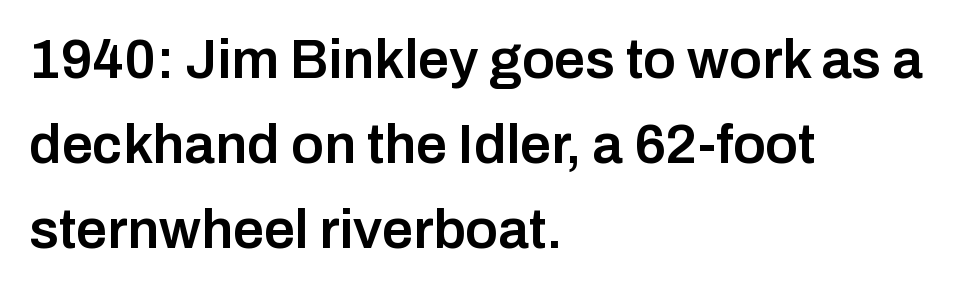
{"serif": "no", "italic": "no", "bold": "semi", "weight": "semibold", "width": "normal", "stroke_contrast": "low", "x_height": "medium", "monospaced": "no", "underline": "no", "align": "left", "line_spacing": "normal", "line_spacing_ratio": 1.55, "letter_spacing": "normal", "letter_spacing_em": 0.0, "glyph_px": 55}
